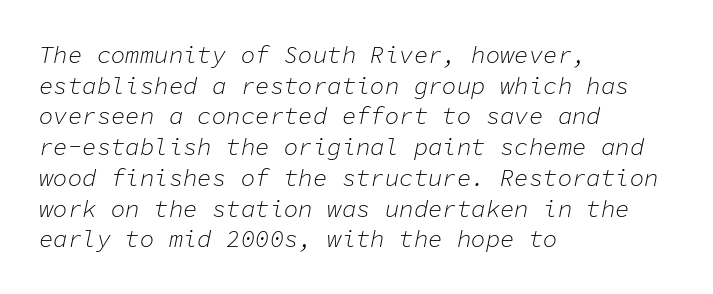
Q: Is the text bold? A: No.
Q: Is the text italic (slanted)? A: Yes, it leans right by about 11 degrees.
Q: Is the text underlined? A: No.
Q: How is the paragraph aligned? A: Left-aligned.
Q: Is the spacing between letters normal or unusually wide? A: Normal.
Q: Is the spacing between lines tight, normal or loose? A: Normal.
